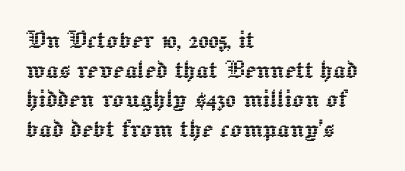
The area under the type is left untouched. All the whitespace from short lines collects on the right. The lines are packed closely together with very little leading. Posture: upright roman. The letters advance in unequal steps, a hallmark of proportional type.
